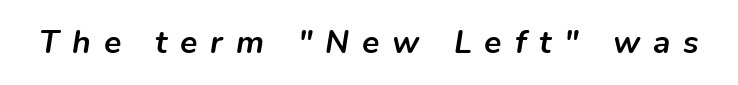
{"italic": "yes", "lean": "right", "slant_degrees": 9, "bold": "yes", "weight": "semibold", "width": "normal", "stroke_contrast": "low", "x_height": "medium", "monospaced": "no", "underline": "no", "letter_spacing": "wide", "letter_spacing_em": 0.4, "glyph_px": 32}
